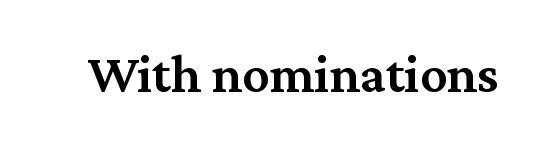
The face used here is proportionally spaced, like ordinary book or web type. Regarding serifs, this sample has them. The tracking reads as untouched default to a designer's eye. The specimen omits any rule beneath the text block's lines. How heavy is the stroke? Medium-heavy — a semibold, shy of bold.
